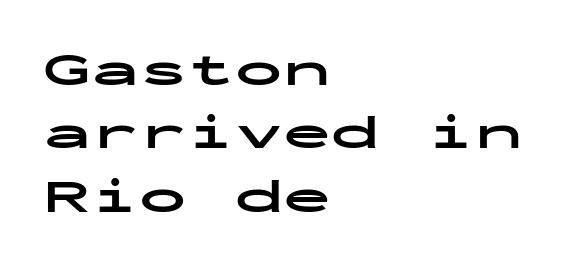
Q: Is the text bold? A: Yes.
Q: Is the text italic (slanted)? A: No, it is upright.
Q: Is the typeface a serif or a sans-serif typeface? A: Sans-serif.
Q: Is the text underlined? A: No.
Q: How is the paragraph aligned? A: Left-aligned.
Q: Is the spacing between letters normal or unusually wide? A: Normal.
Q: Is the spacing between lines tight, normal or loose? A: Normal.
Q: Width (condensed, normal, or wide)? A: Wide.
Q: Stroke contrast? A: Low.
Q: x-height? A: Medium.
Q: Monospaced? A: Yes.
